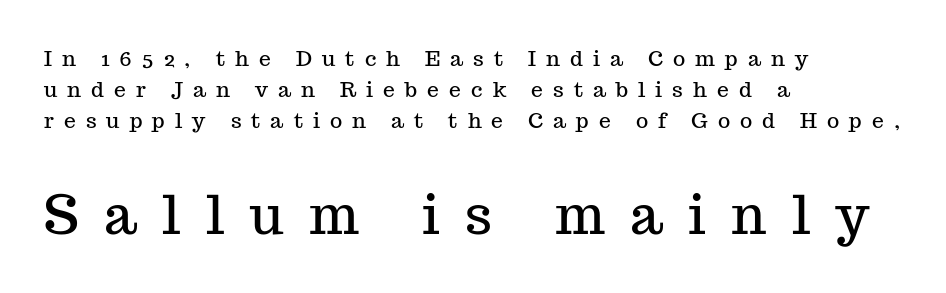
{"serif": "yes", "italic": "no", "width": "normal", "stroke_contrast": "medium", "x_height": "medium", "monospaced": "no", "underline": "no", "align": "left", "line_spacing": "normal", "line_spacing_ratio": 1.48, "letter_spacing": "wide", "letter_spacing_em": 0.48, "larger_block": "second", "size_ratio": 2.52, "glyph_px": 53}
